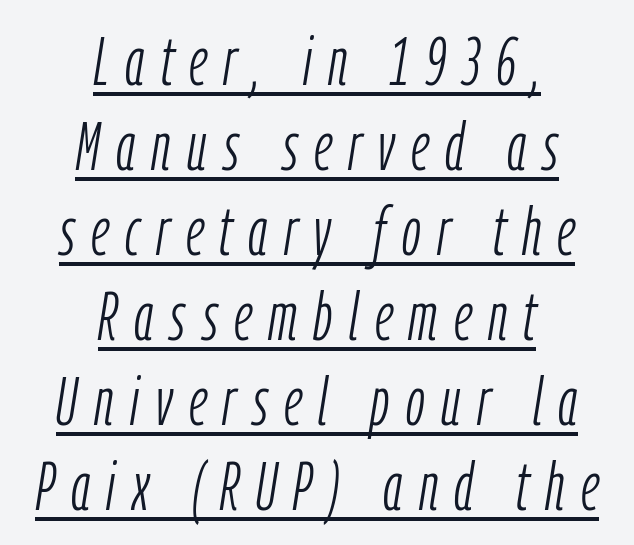
Regular leading. The typography opts for an oblique posture over an upright one. Weight class: somewhere from thin through regular. Think of a printed novel: that variable character pitch is what you see here. Each line of the rendering has a horizontal stroke beneath the glyphs. Line starts and ends both wander, symmetrically.
